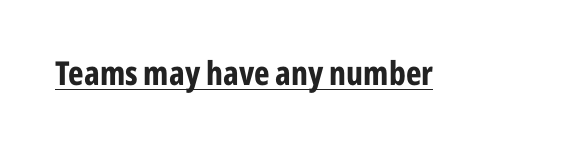
Q: Is the text bold? A: Yes.
Q: Is the text italic (slanted)? A: No, it is upright.
Q: Is the typeface a serif or a sans-serif typeface? A: Sans-serif.
Q: Is the text underlined? A: Yes.
Q: Is the spacing between letters normal or unusually wide? A: Normal.
Q: Width (condensed, normal, or wide)? A: Condensed.
Q: Stroke contrast? A: Low.
Q: x-height? A: Medium.
Q: Monospaced? A: No.
